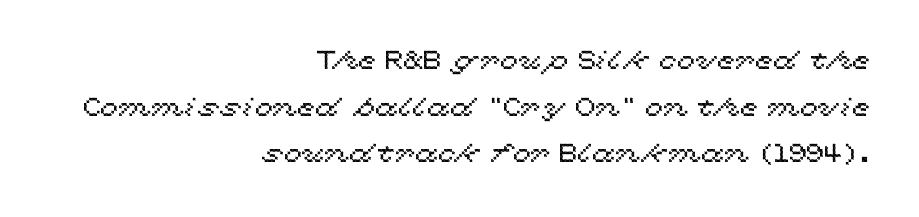
Anything drawn beneath the words? Only blank space. These lines keep a tight, regular rhythm from letter to letter. Caption: multi-line text, flush right, ragged left.
